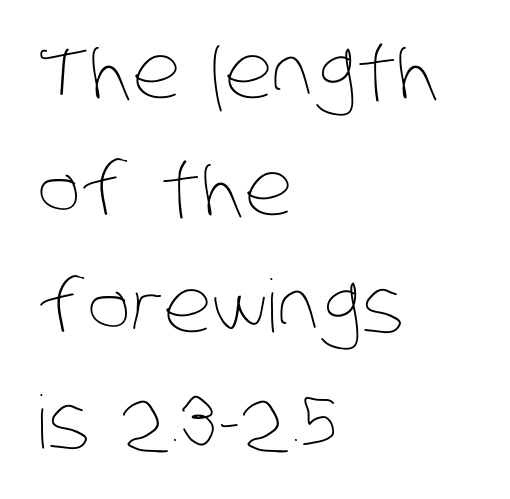
{"bold": "no", "weight": "thin", "width": "condensed", "stroke_contrast": "low", "x_height": "large", "monospaced": "no", "underline": "no", "align": "left", "line_spacing": "normal", "line_spacing_ratio": 1.6, "letter_spacing": "normal", "letter_spacing_em": 0.0, "glyph_px": 73}
